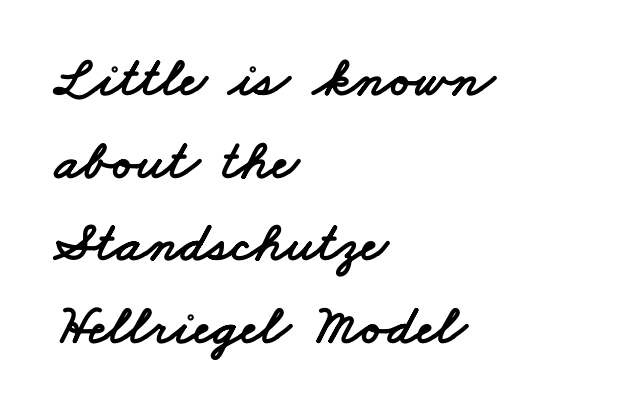
The image shows 57 px wide sans-serif type; set left-aligned, normal line spacing (1.45x), normal letter spacing, not underlined; low stroke contrast and a small x-height.
